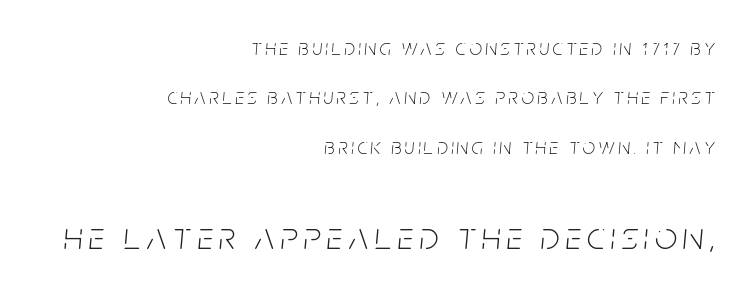
Q: Is the text bold? A: No.
Q: Is the text italic (slanted)? A: Yes, it leans right by about 5 degrees.
Q: Is the text underlined? A: No.
Q: How is the paragraph aligned? A: Right-aligned.
Q: Is the spacing between lines tight, normal or loose? A: Loose.
Q: Which block of text is set in a larger size, the first (top) or the second (bottom)? A: The second (bottom) one.
Q: Width (condensed, normal, or wide)? A: Condensed.
Q: Stroke contrast? A: Low.
Q: x-height? A: Large.
Q: Monospaced? A: No.
